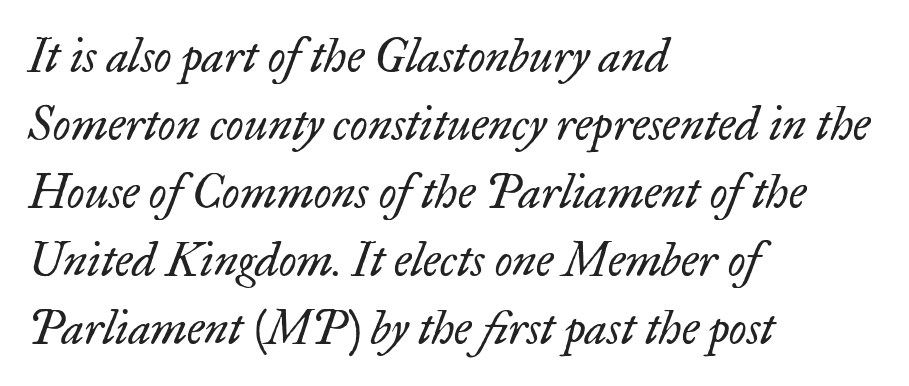
Type style note: has serifs. Each stroke keeps to a modest, everyday thickness or less. The space beneath each line is pristine and unruled. Is this a fixed-width face? No — the glyphs have proportional, varying widths.
